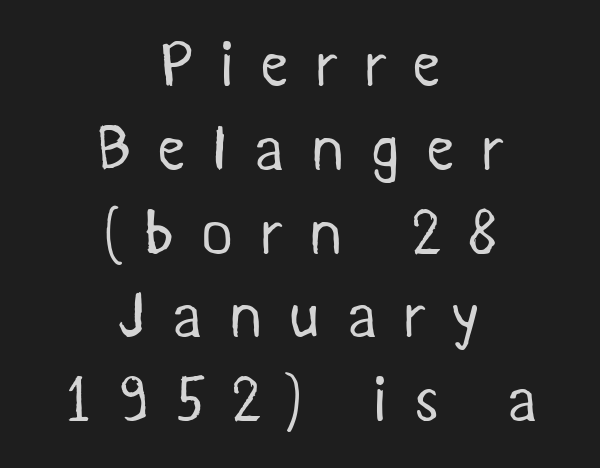
{"serif": "no", "bold": "no", "weight": "regular", "width": "normal", "stroke_contrast": "medium", "x_height": "medium", "monospaced": "no", "underline": "no", "align": "center", "line_spacing": "normal", "line_spacing_ratio": 1.33, "letter_spacing": "wide", "letter_spacing_em": 0.4, "glyph_px": 63}
